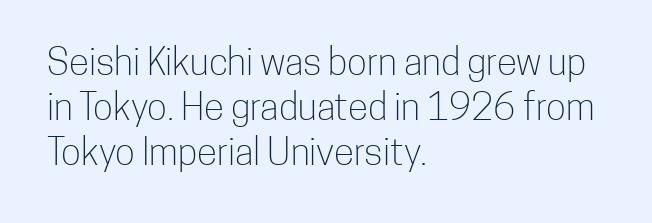
{"serif": "no", "italic": "no", "bold": "no", "weight": "light", "width": "condensed", "stroke_contrast": "low", "x_height": "medium", "monospaced": "no", "underline": "no", "align": "left", "line_spacing_ratio": 1.22, "letter_spacing": "normal", "letter_spacing_em": 0.0, "glyph_px": 37}
